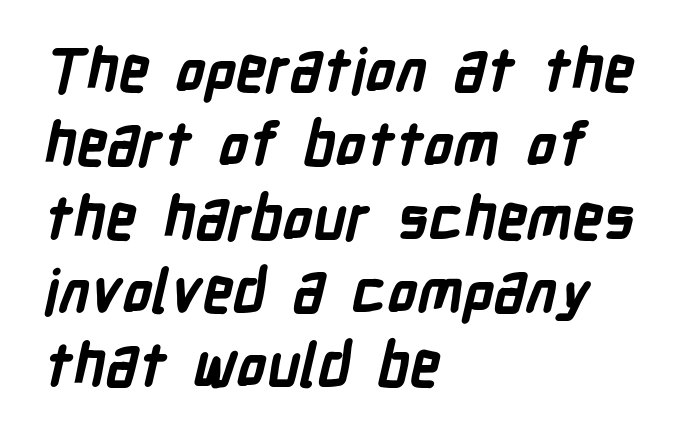
Honestly, the letter spacing is just normal — you wouldn't notice it. Any mark beneath the type? The region is blank. Stroke thickness is high; the sample reads as a true bold. This rendering uses left alignment, leaving the right contour irregular. Typographically, this falls in the sans-serif category. These lines are rendered in a variable-pitch font.
